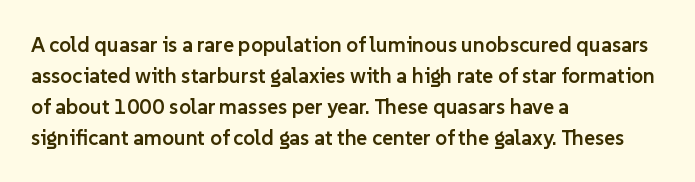
The lines are quadded left. No word sits above an underline. A typesetter would mark this as roman, not italic. Observe the ordinary spacing: letters are neighbours, not strangers.
